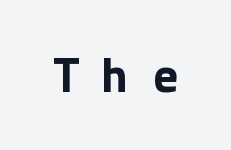
The image shows 49 px bold sans-serif type, upright; set unusually wide letter spacing (+0.49 em), not underlined; a medium x-height.
